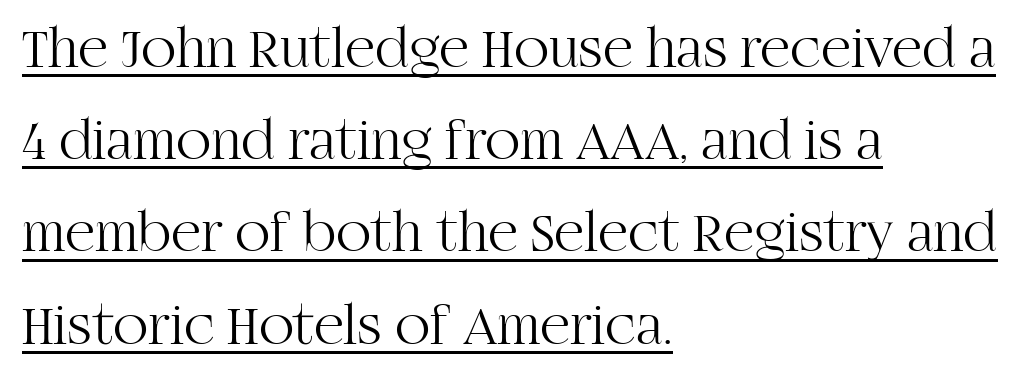
This sample has the flowing, uneven cadence of proportional lettering. Descenders here cross a horizontal rule under the line. Compared with typical paragraphs, the rows here are spaced about the same. Typographically, this falls in the serif category.
